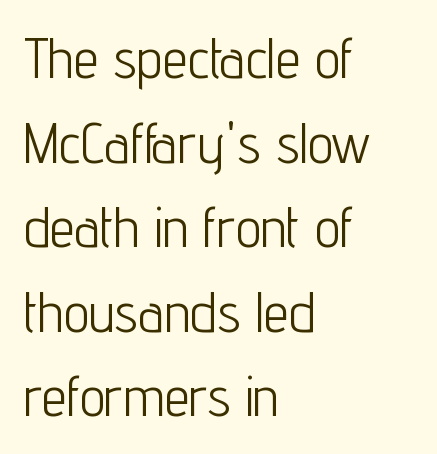
The image shows 56 px light, condensed sans-serif type, upright; set left-aligned, normal line spacing (1.51x), normal letter spacing, not underlined; low stroke contrast and a medium x-height.
